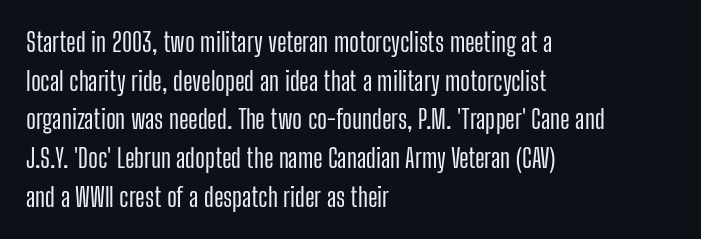
{"italic": "no", "underline": "no", "align": "left", "line_spacing": "normal", "line_spacing_ratio": 1.49, "letter_spacing": "normal", "letter_spacing_em": 0.0, "glyph_px": 26}
